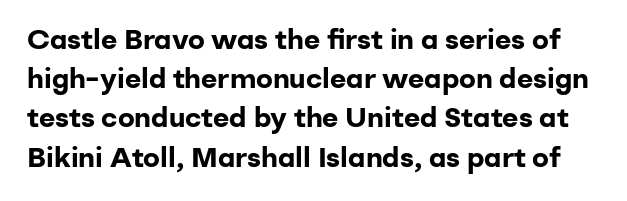
Q: Is the text bold? A: Yes.
Q: Is the text italic (slanted)? A: No, it is upright.
Q: Is the typeface a serif or a sans-serif typeface? A: Sans-serif.
Q: Is the text underlined? A: No.
Q: Is the spacing between letters normal or unusually wide? A: Normal.
Q: Is the spacing between lines tight, normal or loose? A: Normal.
Q: Width (condensed, normal, or wide)? A: Normal.
Q: Stroke contrast? A: Low.
Q: x-height? A: Medium.
Q: Monospaced? A: No.
